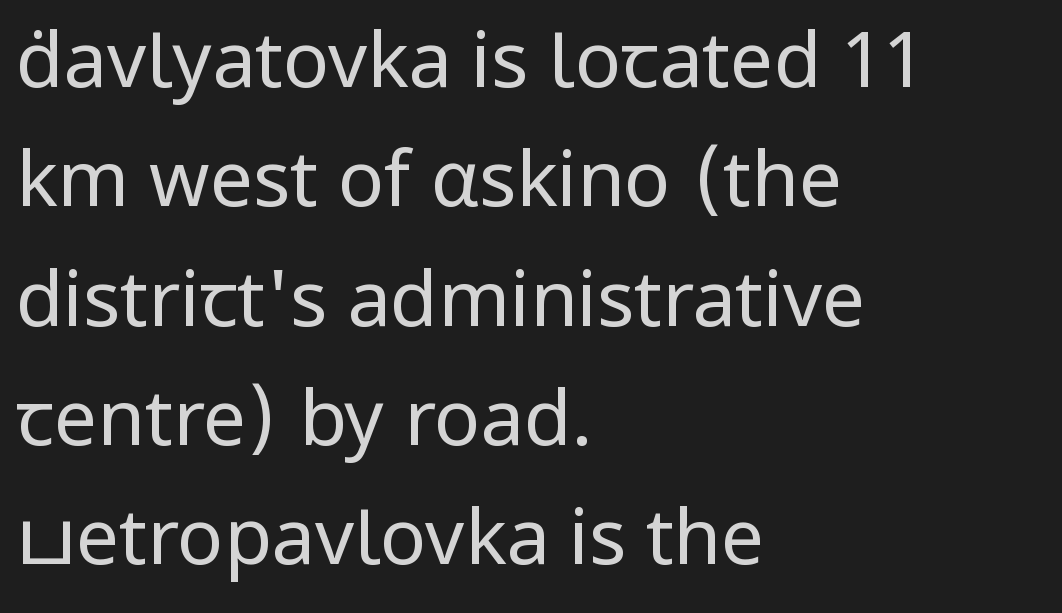
Horizontal bands of white between lines are of average thickness. Type without underlining. You can tell from the bare stems that sans-serif type was used. Words appear dense and cohesive because spacing is normal. The letterforms sit at book weight or below. Is the block centered? No — it sits flush against the left margin.
